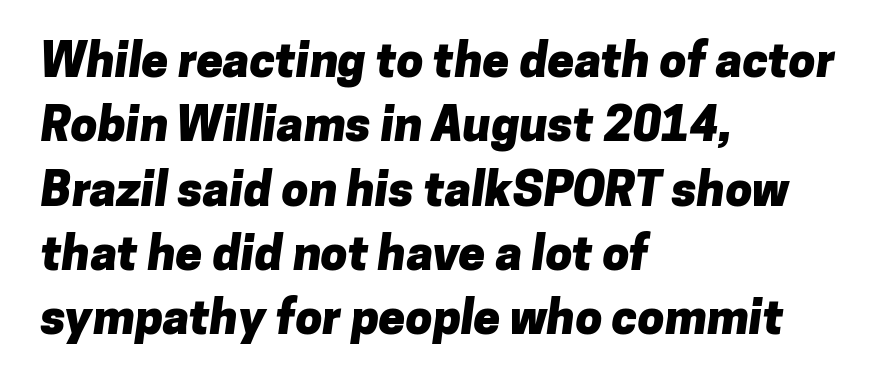
Q: Is the text bold? A: Yes.
Q: Is the typeface a serif or a sans-serif typeface? A: Sans-serif.
Q: Is the text underlined? A: No.
Q: How is the paragraph aligned? A: Left-aligned.
Q: Is the spacing between letters normal or unusually wide? A: Normal.
Q: Is the spacing between lines tight, normal or loose? A: Normal.
Q: Width (condensed, normal, or wide)? A: Normal.
Q: Stroke contrast? A: Low.
Q: x-height? A: Medium.
Q: Monospaced? A: No.
